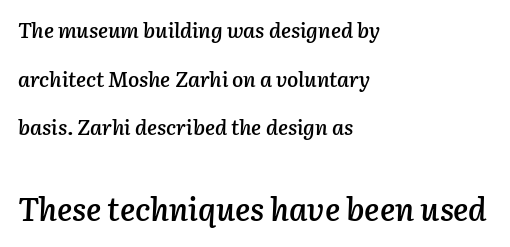
{"italic": "yes", "lean": "right", "slant_degrees": 3, "bold": "semi", "weight": "semibold", "width": "normal", "stroke_contrast": "low", "x_height": "medium", "monospaced": "no", "underline": "no", "align": "left", "line_spacing": "loose", "line_spacing_ratio": 2.32, "letter_spacing": "normal", "letter_spacing_em": 0.0, "larger_block": "second", "size_ratio": 1.52, "glyph_px": 32}
